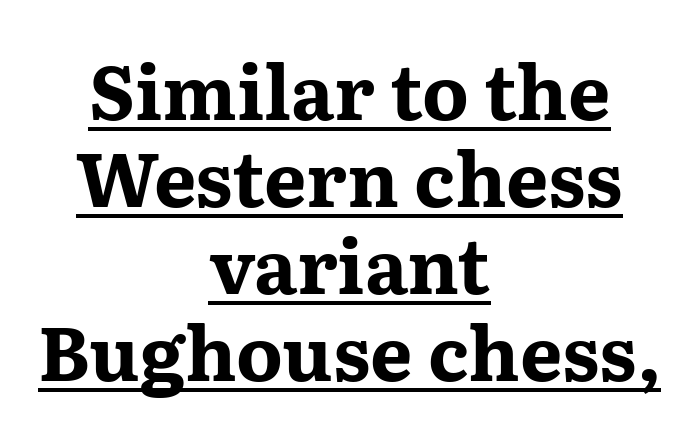
Q: Is the text bold? A: Yes.
Q: Is the text italic (slanted)? A: No, it is upright.
Q: Is the typeface a serif or a sans-serif typeface? A: Serif.
Q: Is the text underlined? A: Yes.
Q: How is the paragraph aligned? A: Centered.
Q: Is the spacing between letters normal or unusually wide? A: Normal.
Q: Width (condensed, normal, or wide)? A: Wide.
Q: Stroke contrast? A: Medium.
Q: x-height? A: Medium.
Q: Monospaced? A: No.
